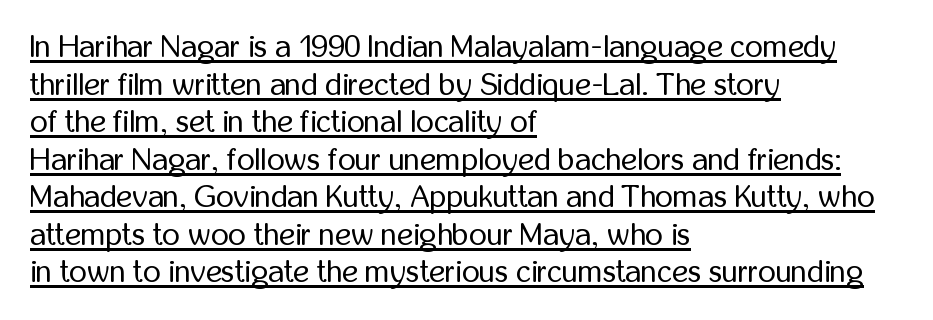
Q: Is the text bold? A: No.
Q: Is the text italic (slanted)? A: No, it is upright.
Q: Is the typeface a serif or a sans-serif typeface? A: Sans-serif.
Q: Is the text underlined? A: Yes.
Q: How is the paragraph aligned? A: Left-aligned.
Q: Is the spacing between letters normal or unusually wide? A: Normal.
Q: Width (condensed, normal, or wide)? A: Condensed.
Q: Stroke contrast? A: Low.
Q: x-height? A: Medium.
Q: Monospaced? A: No.
